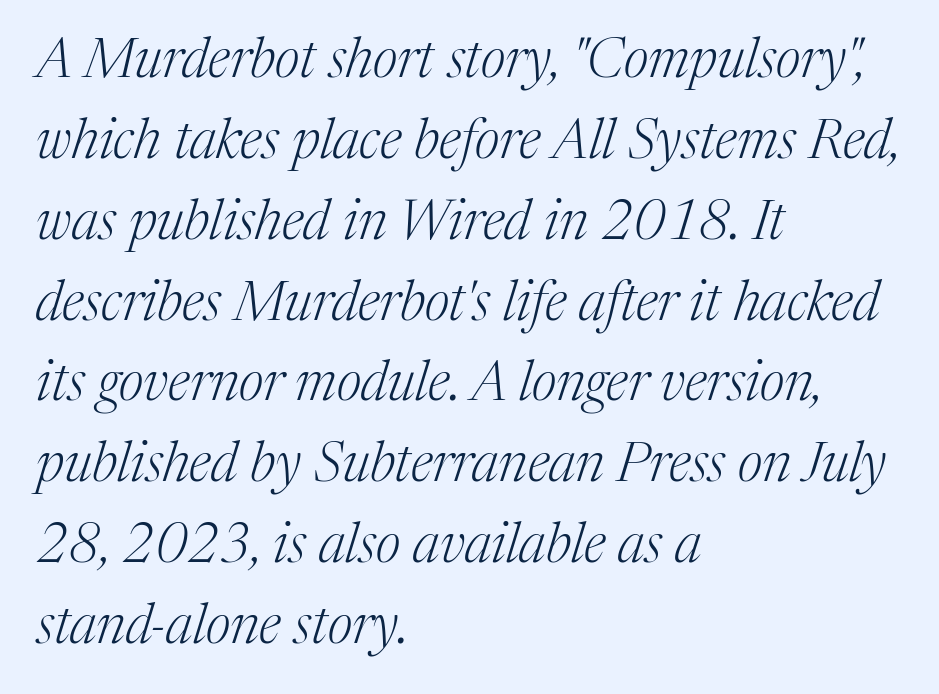
{"serif": "yes", "italic": "yes", "lean": "right", "slant_degrees": 17, "bold": "no", "weight": "light", "width": "normal", "stroke_contrast": "medium", "x_height": "medium", "monospaced": "no", "underline": "no", "align": "left", "line_spacing": "normal", "line_spacing_ratio": 1.47, "letter_spacing": "normal", "letter_spacing_em": 0.0, "glyph_px": 55}
